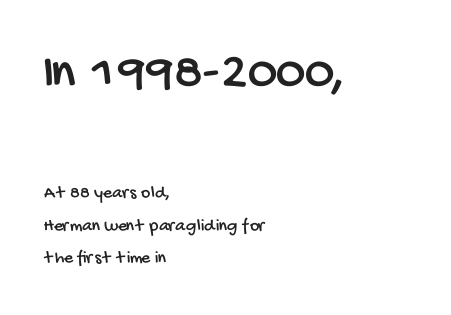
Q: Is the typeface a serif or a sans-serif typeface? A: Sans-serif.
Q: Is the text underlined? A: No.
Q: How is the paragraph aligned? A: Left-aligned.
Q: Is the spacing between letters normal or unusually wide? A: Normal.
Q: Which block of text is set in a larger size, the first (top) or the second (bottom)? A: The first (top) one.
Q: Width (condensed, normal, or wide)? A: Condensed.
Q: Stroke contrast? A: Low.
Q: x-height? A: Large.
Q: Monospaced? A: No.
